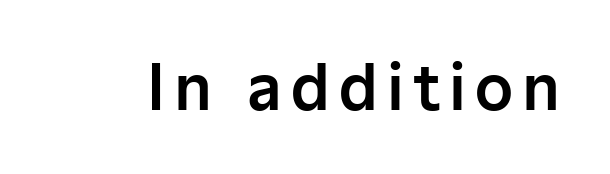
To sum up the face: it is a sans, with no serifs. The passage shown is not underscored anywhere. You can tell it's not italic because the verticals are truly vertical. Note the varied advance widths — an 'i' is clearly narrower than an 'm'.
